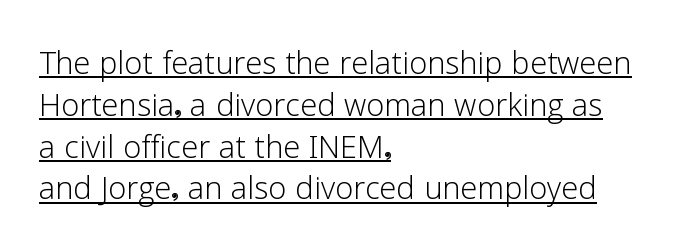
{"serif": "no", "italic": "no", "bold": "no", "weight": "light", "width": "normal", "stroke_contrast": "low", "x_height": "medium", "monospaced": "no", "underline": "yes", "align": "left", "line_spacing": "tight", "line_spacing_ratio": 1.02, "letter_spacing": "normal", "letter_spacing_em": 0.0, "glyph_px": 41}
